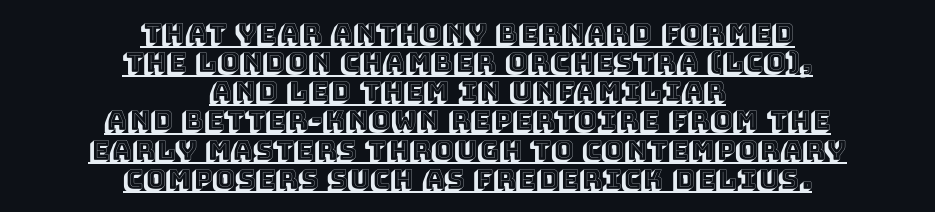
Q: Is the text italic (slanted)? A: No, it is upright.
Q: Is the text underlined? A: Yes.
Q: How is the paragraph aligned? A: Centered.
Q: Is the spacing between letters normal or unusually wide? A: Normal.
Q: Is the spacing between lines tight, normal or loose? A: Tight.
